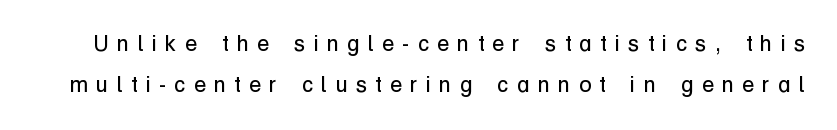
The image shows 22 px text type, upright; set line spacing 1.88x, unusually wide letter spacing (+0.38 em), not underlined.
